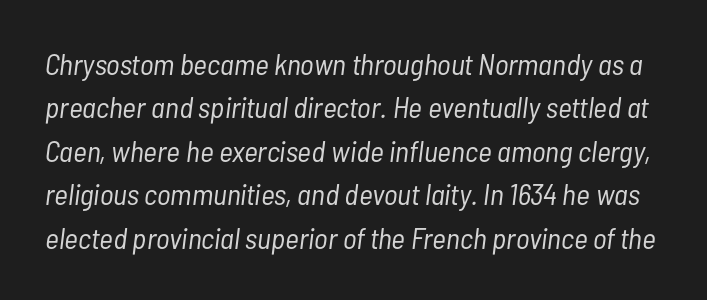
Q: Is the text bold? A: No.
Q: Is the text italic (slanted)? A: Yes, it leans right by about 7 degrees.
Q: Is the text underlined? A: No.
Q: Is the spacing between letters normal or unusually wide? A: Normal.
Q: Is the spacing between lines tight, normal or loose? A: Normal.
Q: Width (condensed, normal, or wide)? A: Condensed.
Q: Stroke contrast? A: Low.
Q: x-height? A: Medium.
Q: Monospaced? A: No.
